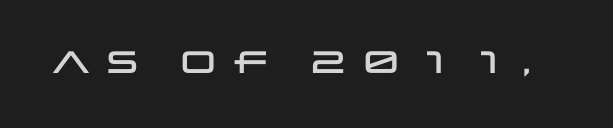
These lines are rendered in a variable-pitch font. The string is rendered with underlining switched off. A sans-serif font was chosen for this passage. Do the letters lean? They stand straight.
